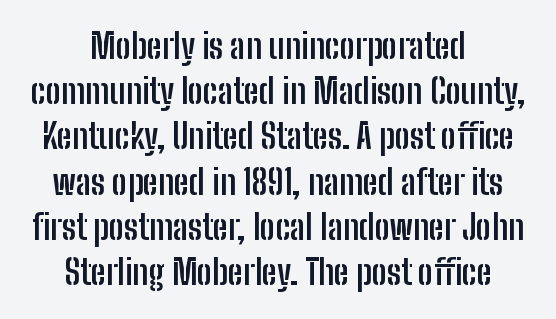
{"serif": "no", "italic": "no", "bold": "yes", "weight": "semibold", "width": "condensed", "stroke_contrast": "low", "x_height": "medium", "monospaced": "no", "underline": "no", "align": "center", "line_spacing": "normal", "line_spacing_ratio": 1.33, "letter_spacing": "normal", "letter_spacing_em": 0.0, "glyph_px": 34}
